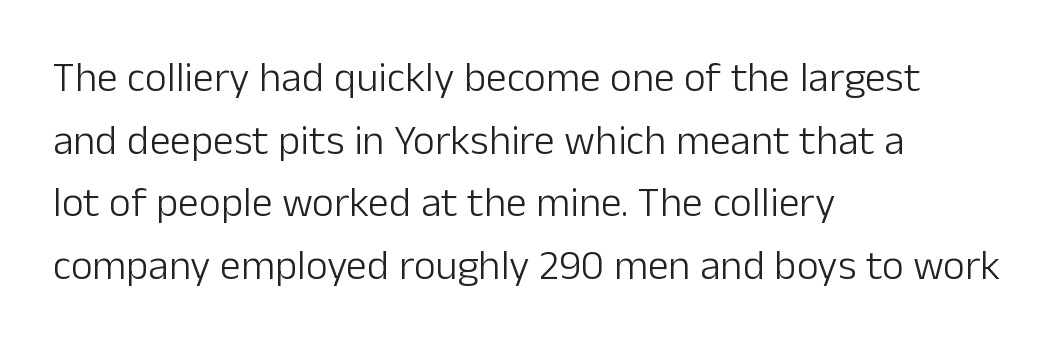
Nothing heavy about these letters — not bold at all. Tracking value appears to be zero — textbook default spacing. Whoever set this chose a conventional vertical rhythm. I'd call this a sans setting — the letters go barefoot. Lines of text with bare space underneath. The letters stand straight up with perfectly vertical stems.
